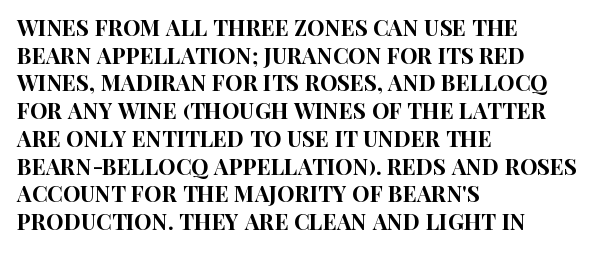
Regarding leading, the lines here are spaced in the standard way. The space beneath each line is pristine and unruled. Tracking value appears to be zero — textbook default spacing. The setting favours the left margin, as ordinary paragraphs usually do.
